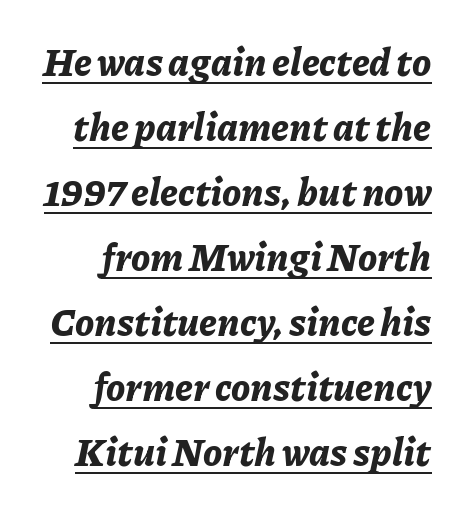
The image shows 38 px bold type, italic (leaning right); set right-aligned, line spacing 1.71x, normal letter spacing, underlined; low stroke contrast and a medium x-height.
